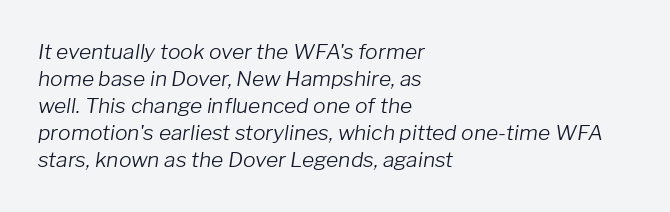
{"italic": "yes", "lean": "right", "slant_degrees": 8, "bold": "no", "underline": "no", "align": "left", "line_spacing": "normal", "line_spacing_ratio": 1.29, "letter_spacing": "normal", "letter_spacing_em": 0.0, "glyph_px": 21}
